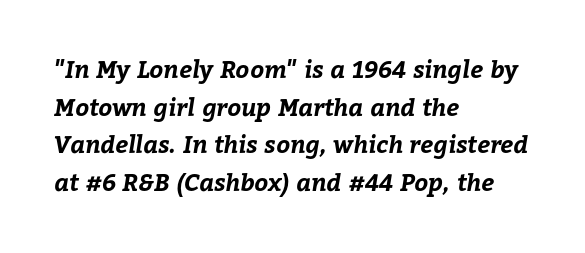
The image shows 24 px bold type; set left-aligned, normal line spacing (1.57x), normal letter spacing, not underlined.
